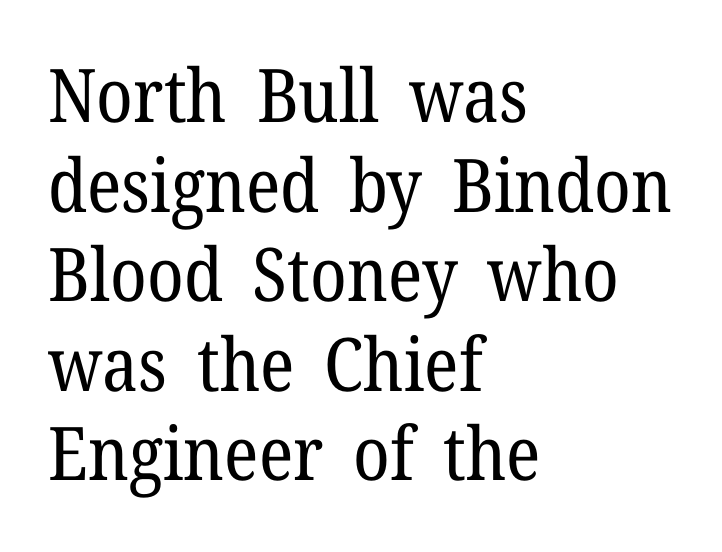
{"serif": "yes", "italic": "no", "bold": "no", "weight": "regular", "width": "normal", "stroke_contrast": "low", "x_height": "medium", "monospaced": "no", "underline": "no", "align": "left", "line_spacing_ratio": 1.21, "letter_spacing": "normal", "letter_spacing_em": 0.0, "glyph_px": 74}
